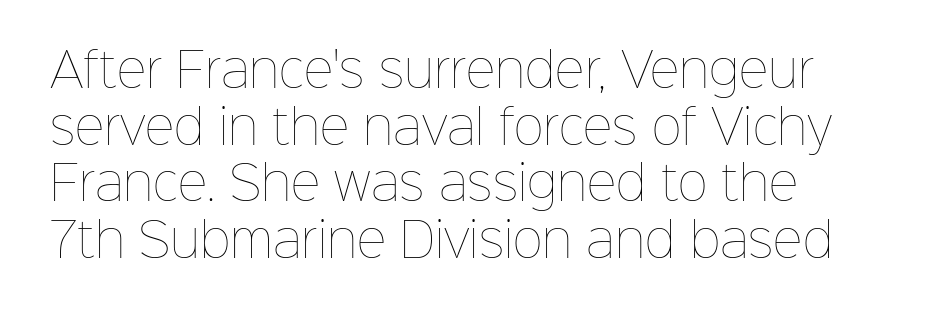
Q: Is the text bold? A: No.
Q: Is the text italic (slanted)? A: No, it is upright.
Q: Is the text underlined? A: No.
Q: Is the spacing between letters normal or unusually wide? A: Normal.
Q: Width (condensed, normal, or wide)? A: Normal.
Q: Stroke contrast? A: Low.
Q: x-height? A: Medium.
Q: Monospaced? A: No.
